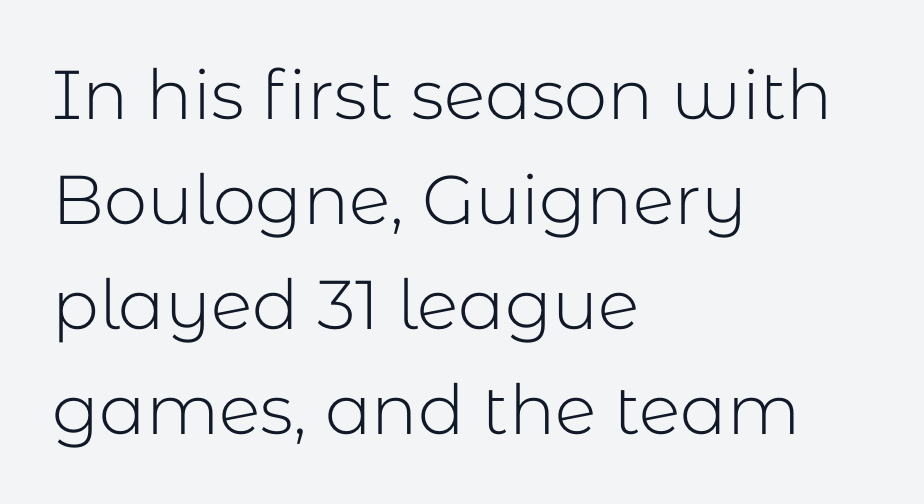
{"serif": "no", "italic": "no", "bold": "no", "weight": "light", "width": "normal", "stroke_contrast": "low", "x_height": "medium", "monospaced": "no", "underline": "no", "align": "left", "line_spacing": "normal", "line_spacing_ratio": 1.52, "letter_spacing": "normal", "letter_spacing_em": 0.0, "glyph_px": 69}
